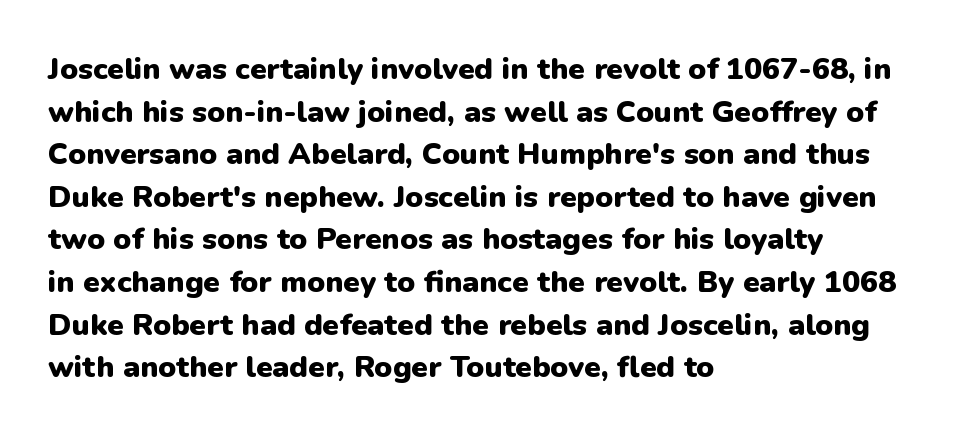
Does the leading feel generous? No, just average. The passage shown has conventional tracking throughout. Grotesque or geometric, the face here clearly has no serifs. Teacher's note: observe the even left margin — that is flush-left alignment. As a designer I'd log this as weight 700, bold. Underline: absent.
